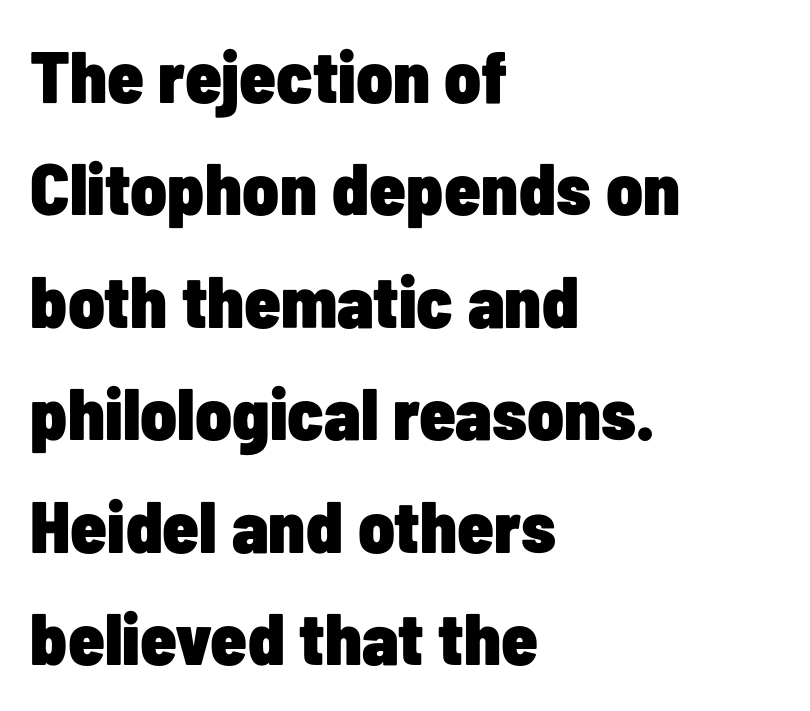
The typography opts for an upright posture over an oblique one. Line starts are locked; line ends wander. A bare baseline throughout the passage. Note: no serifs on the glyphs. Short note: letters normally spaced. The face used here is proportionally spaced, like ordinary book or web type.
